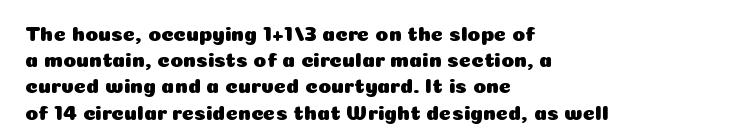
{"italic": "no", "underline": "no", "align": "left", "line_spacing": "normal", "line_spacing_ratio": 1.25, "letter_spacing": "normal", "letter_spacing_em": 0.0, "glyph_px": 21}
